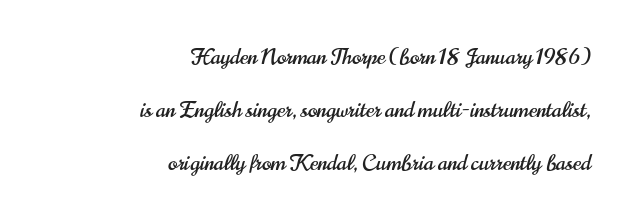
The leading is generous, giving the passage an open texture. This rendering features lettering with no underline. This sample is right-justified, so line beginnings fall wherever the words allow.
